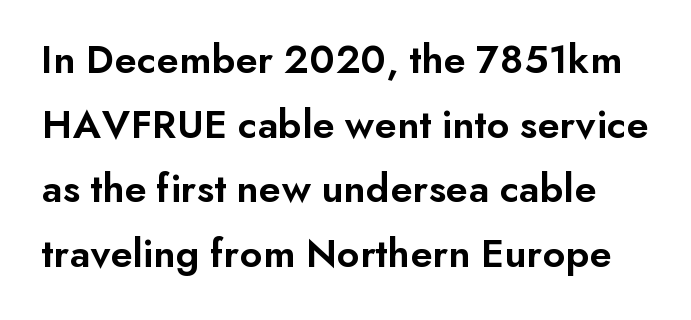
{"serif": "no", "italic": "no", "bold": "semi", "weight": "semibold", "width": "normal", "stroke_contrast": "low", "x_height": "small", "monospaced": "no", "underline": "no", "line_spacing": "normal", "line_spacing_ratio": 1.54, "letter_spacing": "normal", "letter_spacing_em": 0.0, "glyph_px": 42}
